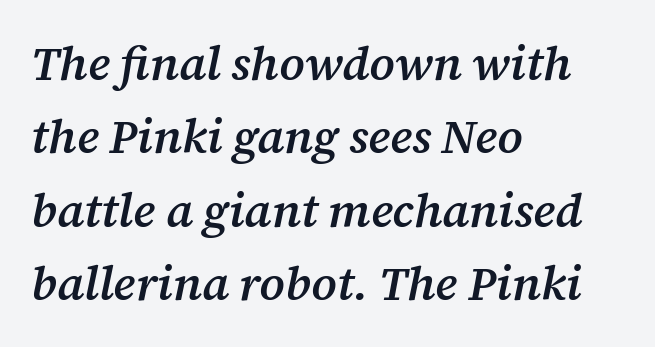
Q: Is the text bold? A: Semi-bold.
Q: Is the text italic (slanted)? A: Yes, it leans right by about 12 degrees.
Q: Is the typeface a serif or a sans-serif typeface? A: Serif.
Q: Is the text underlined? A: No.
Q: How is the paragraph aligned? A: Left-aligned.
Q: Is the spacing between letters normal or unusually wide? A: Normal.
Q: Is the spacing between lines tight, normal or loose? A: Normal.
Q: Width (condensed, normal, or wide)? A: Normal.
Q: Stroke contrast? A: Medium.
Q: x-height? A: Medium.
Q: Monospaced? A: No.
